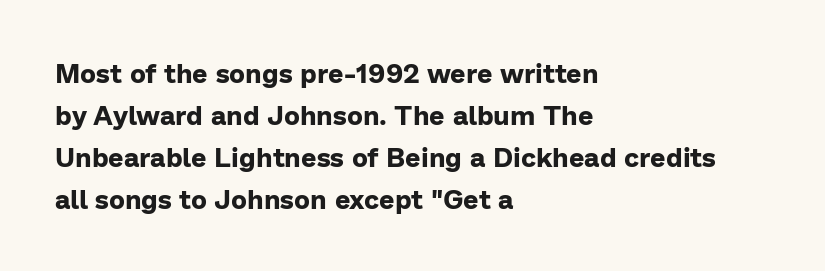
The image shows 27 px bold type, upright; set left-aligned, normal line spacing (1.56x), normal letter spacing, not underlined.
